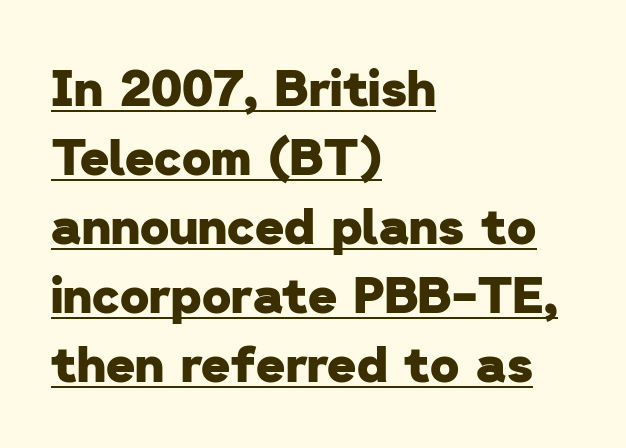
{"serif": "no", "bold": "yes", "weight": "heavy", "width": "normal", "stroke_contrast": "low", "x_height": "medium", "monospaced": "no", "underline": "yes", "align": "left", "line_spacing": "normal", "line_spacing_ratio": 1.38, "letter_spacing": "normal", "letter_spacing_em": 0.0, "glyph_px": 50}
